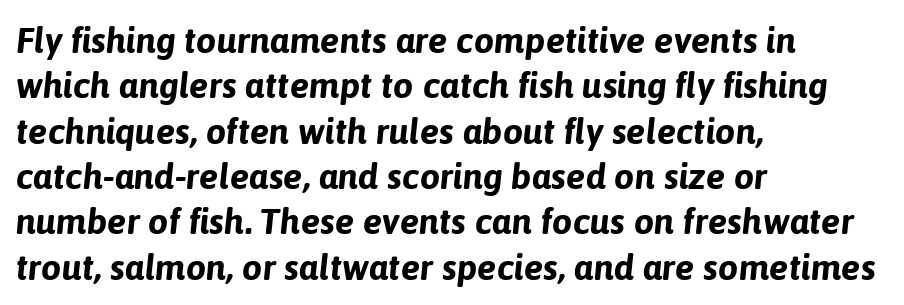
{"italic": "yes", "lean": "right", "slant_degrees": 6, "bold": "yes", "weight": "bold", "width": "normal", "stroke_contrast": "low", "x_height": "medium", "monospaced": "no", "underline": "no", "align": "left", "line_spacing": "normal", "line_spacing_ratio": 1.26, "letter_spacing": "normal", "letter_spacing_em": 0.0, "glyph_px": 36}
